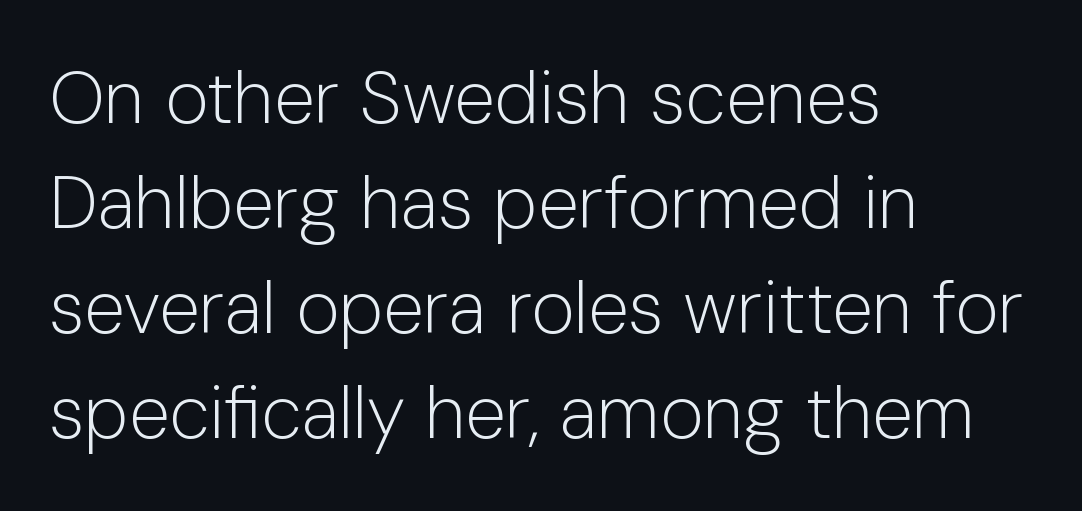
{"serif": "no", "italic": "no", "bold": "no", "weight": "light", "width": "normal", "stroke_contrast": "low", "x_height": "medium", "monospaced": "no", "underline": "no", "align": "left", "line_spacing": "normal", "line_spacing_ratio": 1.42, "letter_spacing": "normal", "letter_spacing_em": 0.0, "glyph_px": 74}
